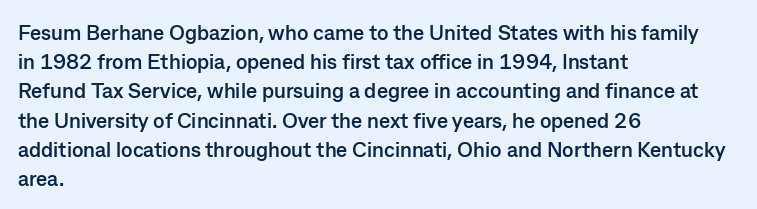
When letters stand straight like this, we call the style roman or upright. Line starts are locked; line ends wander. Quick note: underline off. Words appear dense and cohesive because spacing is normal. A normal amount of white space separates one row of letters from the next.
